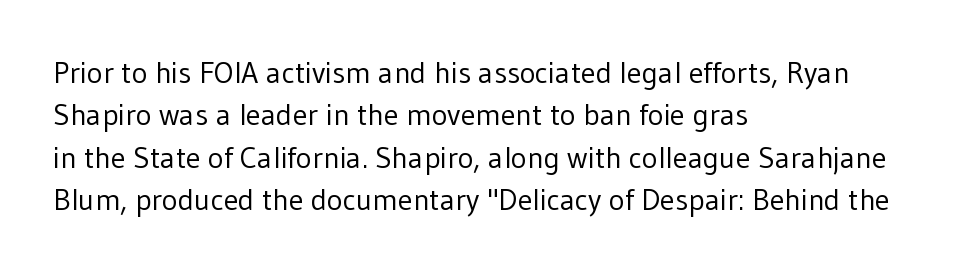
{"serif": "no", "italic": "no", "bold": "no", "weight": "regular", "width": "normal", "stroke_contrast": "low", "x_height": "medium", "monospaced": "no", "underline": "no", "align": "left", "line_spacing": "normal", "line_spacing_ratio": 1.41, "letter_spacing": "normal", "letter_spacing_em": 0.0, "glyph_px": 30}
